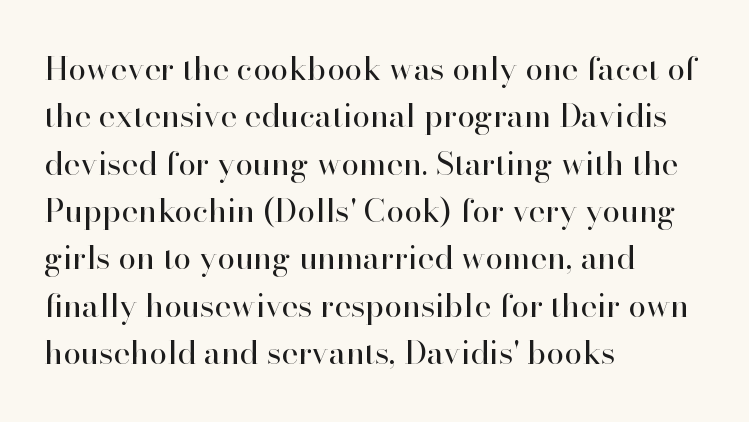
The image shows 32 px regular-weight serif type, upright; set left-aligned, normal line spacing (1.48x), normal letter spacing, not underlined; high stroke contrast and a small x-height.
